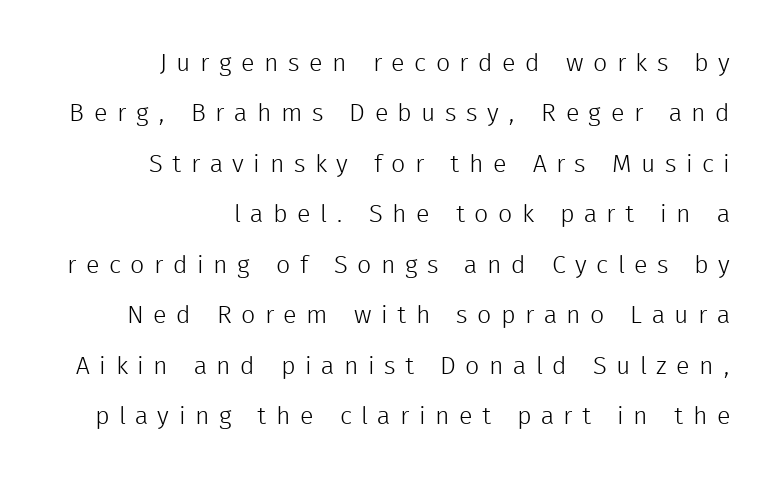
No italicization has been applied; the sample stays upright. The space between consecutive lines is lavish. Compared with a typical body face, this is equally light or lighter still. Check the space under the baseline: it is left empty. How are the letters spaced? Widely, with obvious added tracking. Every row of glyphs terminates at an identical x-position on the right.
